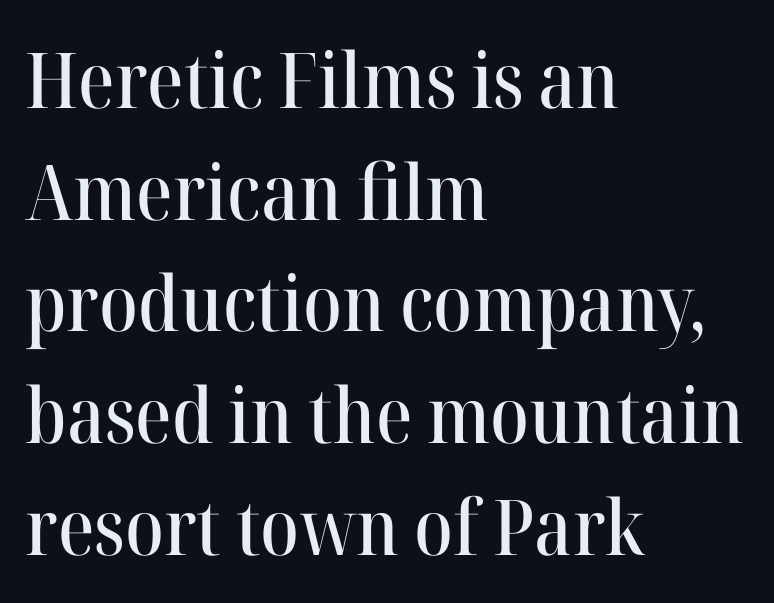
{"serif": "yes", "italic": "no", "width": "normal", "stroke_contrast": "high", "x_height": "medium", "monospaced": "no", "underline": "no", "align": "left", "line_spacing": "normal", "line_spacing_ratio": 1.45, "letter_spacing": "normal", "letter_spacing_em": 0.0, "glyph_px": 77}
